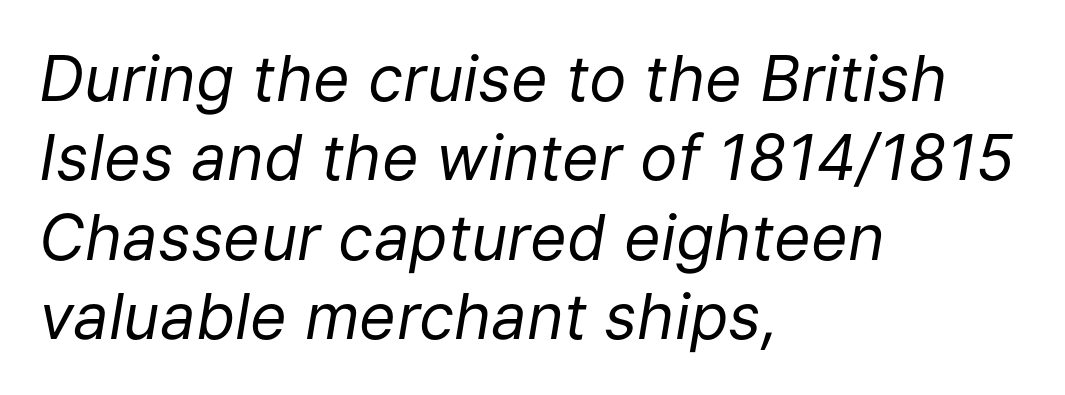
The image shows 63 px regular-weight type, italic (leaning right); set left-aligned, normal line spacing (1.26x), normal letter spacing, not underlined; low stroke contrast and a medium x-height.
